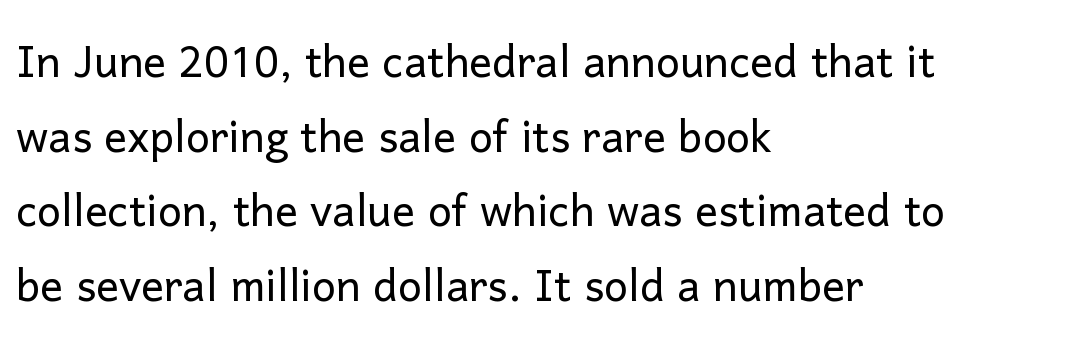
Q: Is the text bold? A: No.
Q: Is the text italic (slanted)? A: No, it is upright.
Q: Is the typeface a serif or a sans-serif typeface? A: Sans-serif.
Q: Is the text underlined? A: No.
Q: How is the paragraph aligned? A: Left-aligned.
Q: Is the spacing between letters normal or unusually wide? A: Normal.
Q: Is the spacing between lines tight, normal or loose? A: Normal.
Q: Width (condensed, normal, or wide)? A: Normal.
Q: Stroke contrast? A: Low.
Q: x-height? A: Medium.
Q: Monospaced? A: No.
